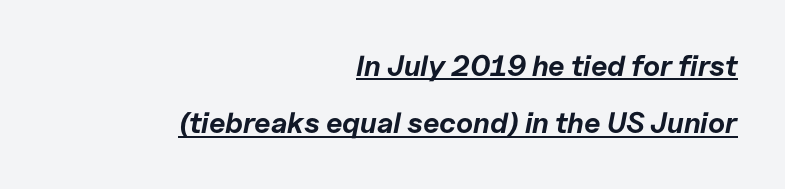
Q: Is the text bold? A: Yes.
Q: Is the text italic (slanted)? A: Yes, it leans right by about 11 degrees.
Q: Is the text underlined? A: Yes.
Q: How is the paragraph aligned? A: Right-aligned.
Q: Is the spacing between letters normal or unusually wide? A: Normal.
Q: Is the spacing between lines tight, normal or loose? A: Loose.
Q: Width (condensed, normal, or wide)? A: Normal.
Q: Stroke contrast? A: Low.
Q: x-height? A: Medium.
Q: Monospaced? A: No.
